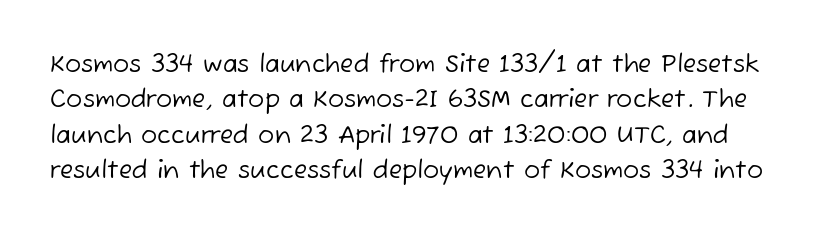
Q: Is the text bold? A: No.
Q: Is the text underlined? A: No.
Q: Is the spacing between letters normal or unusually wide? A: Normal.
Q: Is the spacing between lines tight, normal or loose? A: Normal.
